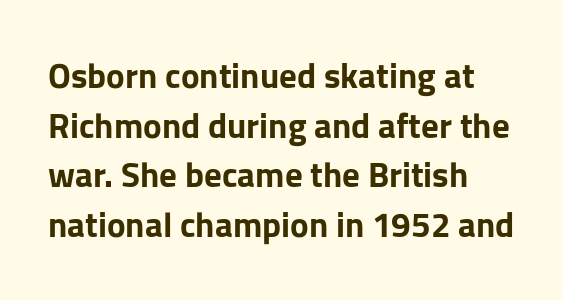
Q: Is the text bold? A: Yes.
Q: Is the text italic (slanted)? A: No, it is upright.
Q: Is the typeface a serif or a sans-serif typeface? A: Sans-serif.
Q: Is the text underlined? A: No.
Q: Is the spacing between letters normal or unusually wide? A: Normal.
Q: Is the spacing between lines tight, normal or loose? A: Normal.
Q: Width (condensed, normal, or wide)? A: Normal.
Q: Stroke contrast? A: Low.
Q: x-height? A: Medium.
Q: Monospaced? A: No.
